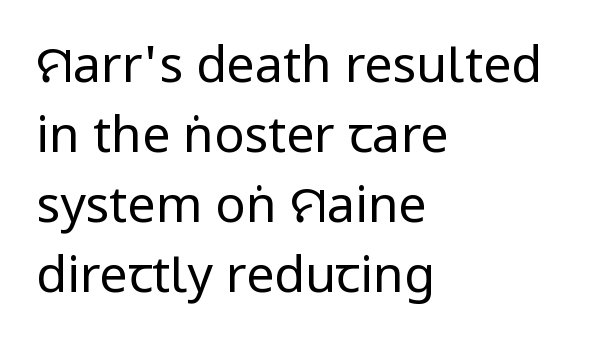
Q: Is the text bold? A: No.
Q: Is the text italic (slanted)? A: No, it is upright.
Q: Is the typeface a serif or a sans-serif typeface? A: Sans-serif.
Q: Is the text underlined? A: No.
Q: How is the paragraph aligned? A: Left-aligned.
Q: Is the spacing between letters normal or unusually wide? A: Normal.
Q: Is the spacing between lines tight, normal or loose? A: Normal.
Q: Width (condensed, normal, or wide)? A: Condensed.
Q: Stroke contrast? A: Low.
